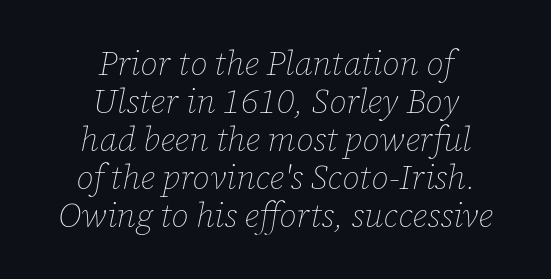
The image shows 34 px thin type, italic (leaning right); set centered, tight line spacing (1.12x), normal letter spacing, not underlined; low stroke contrast and a medium x-height.
